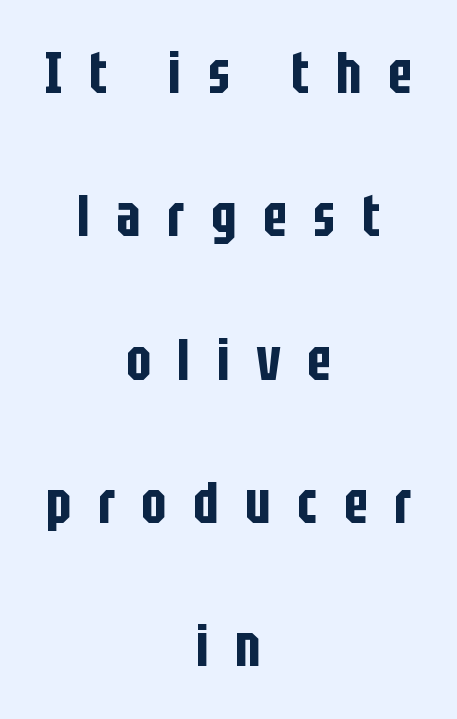
The image shows 59 px condensed sans-serif type, upright; set centered, loose line spacing (2.43x), unusually wide letter spacing (+0.45 em), not underlined; low stroke contrast and a large x-height.
